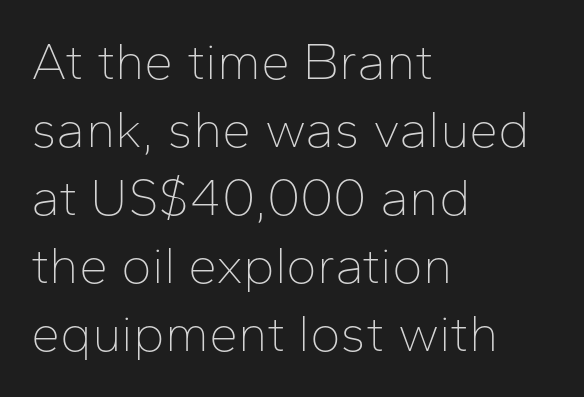
{"serif": "no", "italic": "no", "bold": "no", "weight": "thin", "width": "normal", "stroke_contrast": "low", "x_height": "medium", "monospaced": "no", "underline": "no", "align": "left", "line_spacing": "normal", "line_spacing_ratio": 1.31, "letter_spacing": "normal", "letter_spacing_em": 0.0, "glyph_px": 52}
